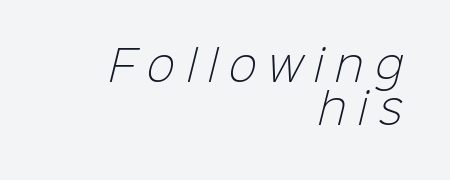
Q: Is the text bold? A: No.
Q: Is the typeface a serif or a sans-serif typeface? A: Sans-serif.
Q: Is the text underlined? A: No.
Q: How is the paragraph aligned? A: Right-aligned.
Q: Is the spacing between letters normal or unusually wide? A: Unusually wide.
Q: Is the spacing between lines tight, normal or loose? A: Tight.
Q: Width (condensed, normal, or wide)? A: Normal.
Q: Stroke contrast? A: Low.
Q: x-height? A: Medium.
Q: Monospaced? A: No.
